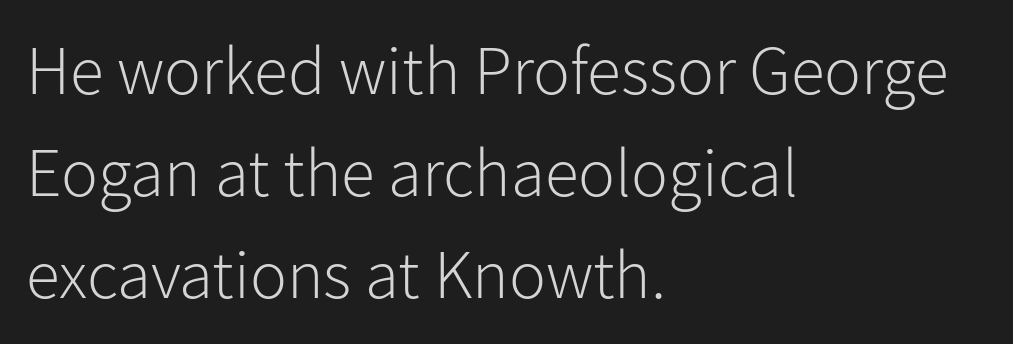
In terms of letterspacing, this is plain default setting. Whoever set this chose a conventional vertical rhythm. The lettering holds an erect, upright posture throughout. Note: no serifs on the glyphs. The letters advance in unequal steps, a hallmark of proportional type. Words float on clear page, feet unadorned.
